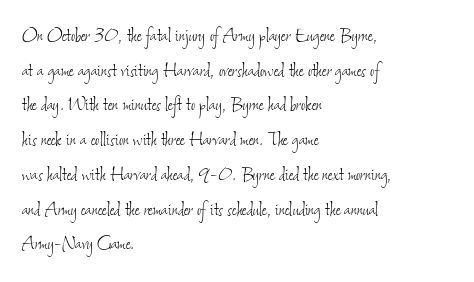
The image shows 23 px text type; set left-aligned, normal line spacing (1.51x), normal letter spacing, not underlined.
